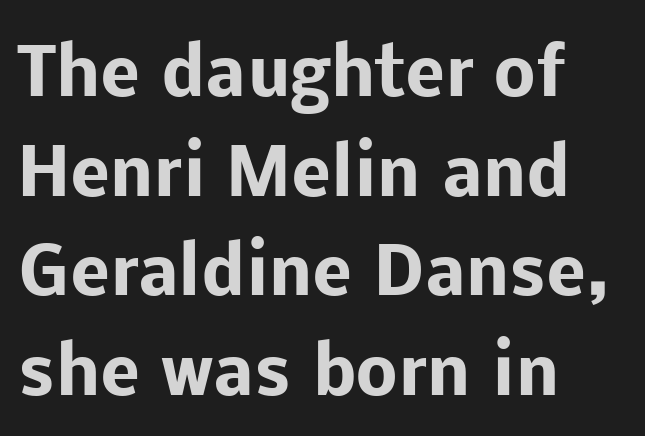
The image shows 66 px heavy sans-serif type, upright; set left-aligned, normal line spacing (1.51x), normal letter spacing, not underlined; low stroke contrast and a medium x-height.
